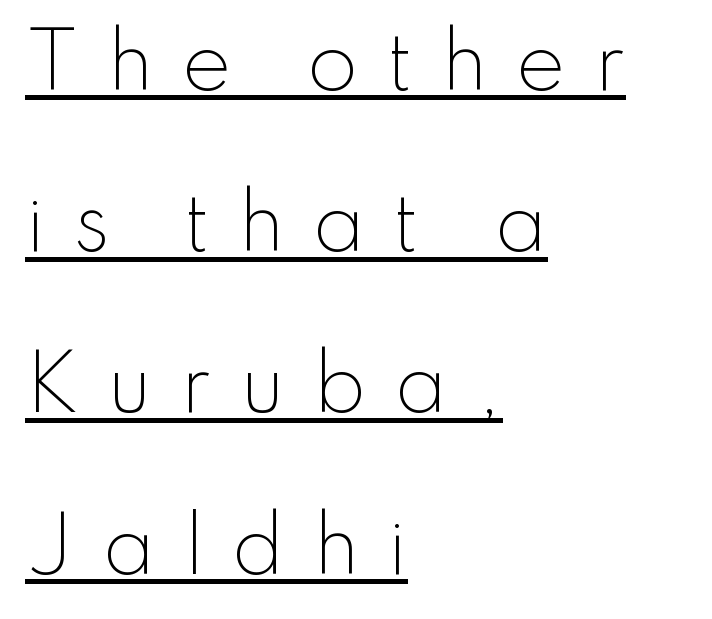
The image shows 75 px light sans-serif type, upright; set left-aligned, loose line spacing (2.15x), unusually wide letter spacing (+0.37 em), underlined; low stroke contrast and a small x-height.
